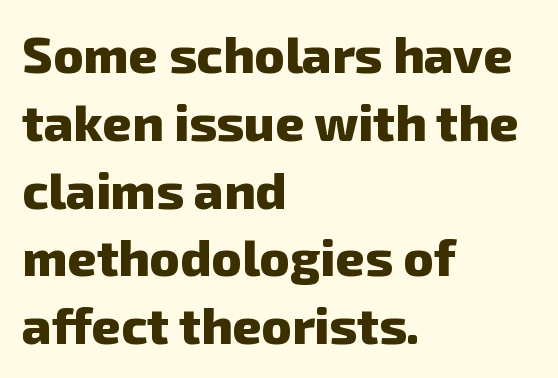
Q: Is the text bold? A: Yes.
Q: Is the typeface a serif or a sans-serif typeface? A: Sans-serif.
Q: Is the text underlined? A: No.
Q: How is the paragraph aligned? A: Left-aligned.
Q: Is the spacing between letters normal or unusually wide? A: Normal.
Q: Is the spacing between lines tight, normal or loose? A: Normal.
Q: Width (condensed, normal, or wide)? A: Normal.
Q: Stroke contrast? A: Low.
Q: x-height? A: Medium.
Q: Monospaced? A: No.
